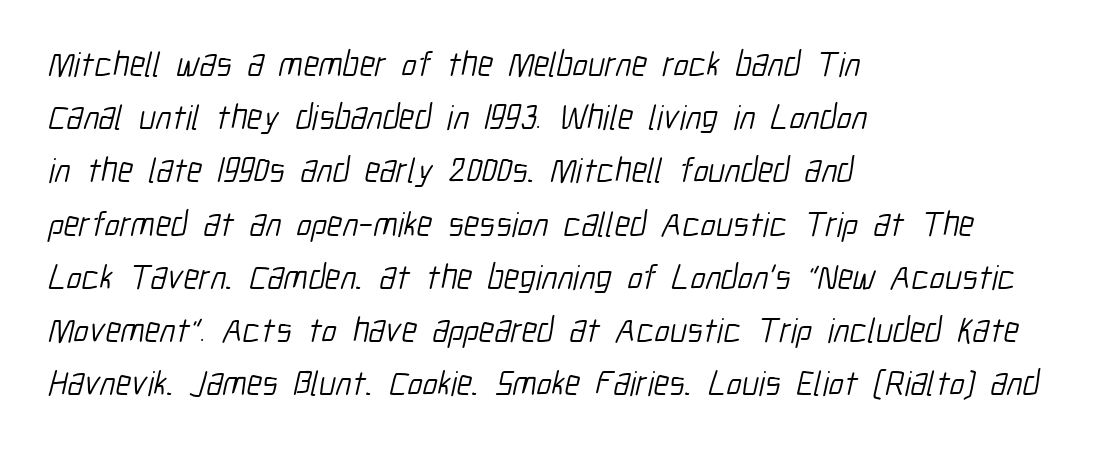
The image shows 35 px light, condensed sans-serif type; set left-aligned, normal line spacing (1.52x), normal letter spacing, not underlined; low stroke contrast and a medium x-height.
